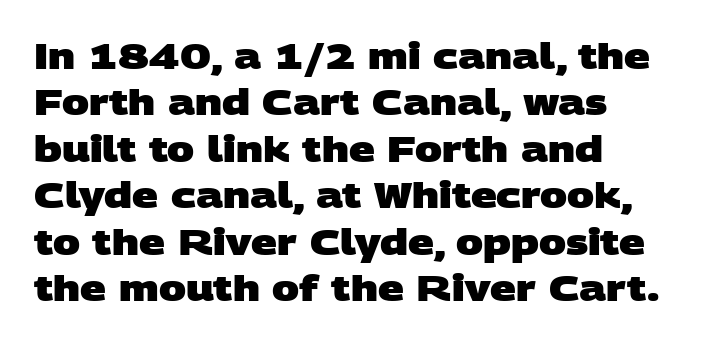
{"serif": "no", "bold": "yes", "weight": "heavy", "width": "wide", "stroke_contrast": "low", "x_height": "large", "monospaced": "no", "underline": "no", "align": "left", "line_spacing": "normal", "line_spacing_ratio": 1.29, "letter_spacing": "normal", "letter_spacing_em": 0.0, "glyph_px": 36}
